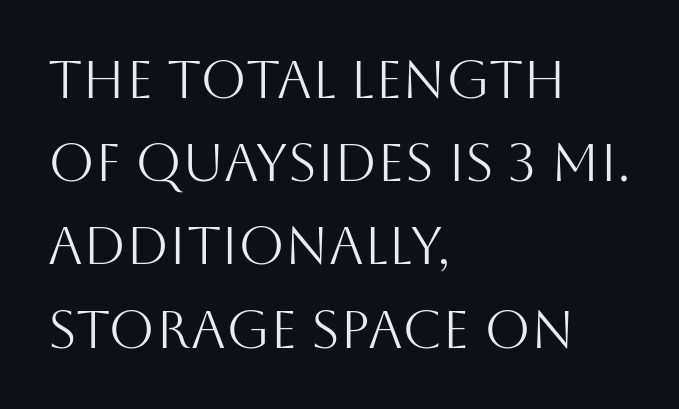
Character widths vary here, with narrow letters taking less room than wide ones. In terms of leading, this rendering sits right in the middle. Short and long lines alike share a common starting point at left. Are there feet on the stems? There aren't — it's a sans. The strokes are not fattened; the text isn't bold.
